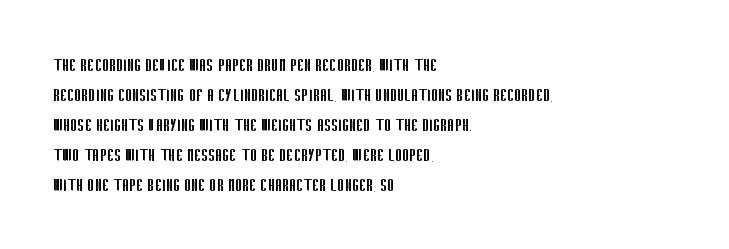
Compared with typical body copy, the letter spacing here is the same. The text block is weighted toward the left margin, trailing off unevenly rightward. The foot of each line stays bare and open. Evenly set lines give the paragraph a standard silhouette. Stroke thickness stays within the range of a standard reading face or lighter.
